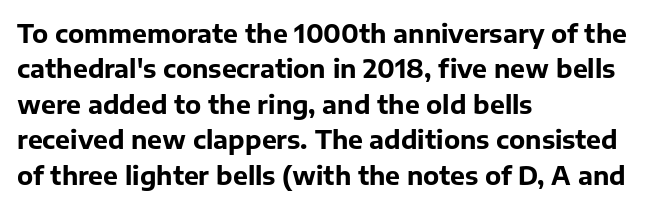
The image shows 25 px bold type, upright; set left-aligned, normal line spacing (1.42x), normal letter spacing, not underlined.
